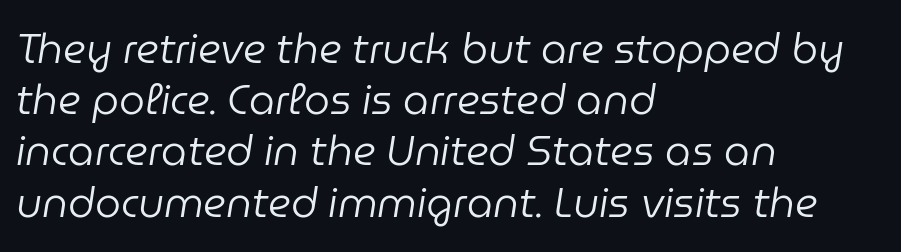
You could call the tracking neutral — neither tight nor loose. Does the lettering tilt? It does — this is italic. Line spacing here is normal. Notice how the passage keeps a crisp vertical edge on the left only. This is not heavy type; no bold has been used. The passage shown is not underscored anywhere.
